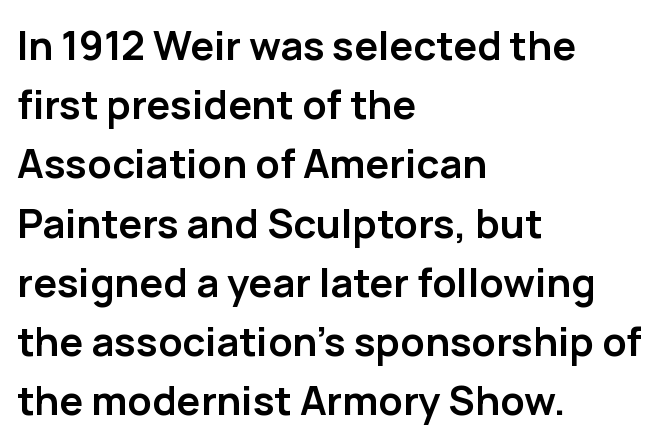
{"serif": "no", "italic": "no", "bold": "yes", "weight": "semibold", "width": "normal", "stroke_contrast": "low", "x_height": "medium", "monospaced": "no", "underline": "no", "align": "left", "line_spacing": "normal", "line_spacing_ratio": 1.48, "letter_spacing": "normal", "letter_spacing_em": 0.0, "glyph_px": 40}
